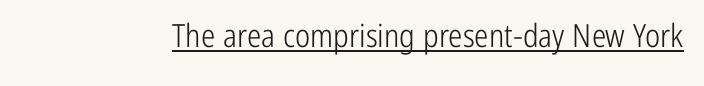
{"serif": "no", "italic": "no", "bold": "no", "weight": "light", "width": "condensed", "stroke_contrast": "low", "x_height": "medium", "monospaced": "no", "underline": "yes", "letter_spacing": "normal", "letter_spacing_em": 0.0, "glyph_px": 32}
